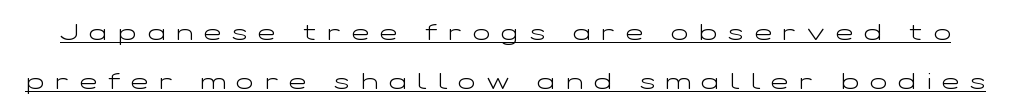
Q: Is the text bold? A: No.
Q: Is the text italic (slanted)? A: No, it is upright.
Q: Is the text underlined? A: Yes.
Q: Is the spacing between letters normal or unusually wide? A: Unusually wide.
Q: Is the spacing between lines tight, normal or loose? A: Loose.
